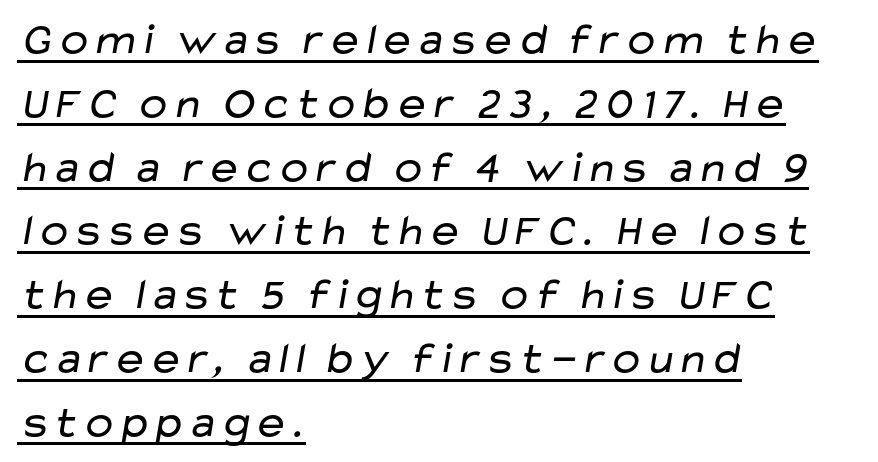
Short and long lines alike share a common starting point at left. The face used here appears with an underline applied. How would I describe the line gaps? Plain and ordinary. The cut favours lightness, reaching ordinary text weight at its darkest. Is this a fixed-width face? No — the glyphs have proportional, varying widths.
